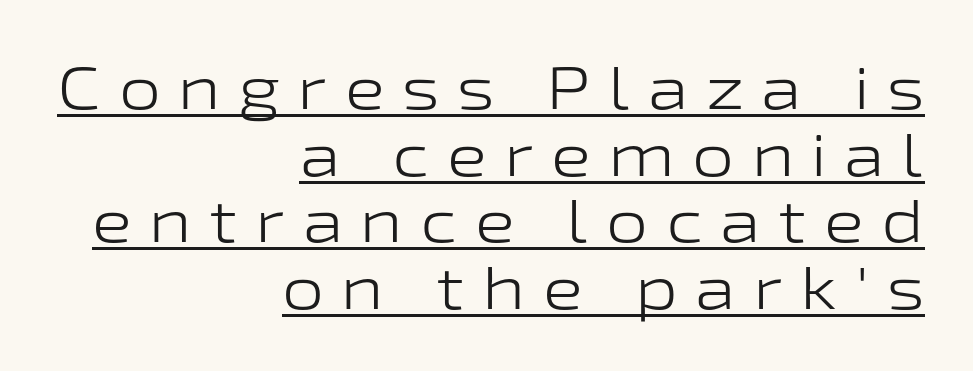
Students, note that the glyphs here are deliberately spaced far apart. The space between consecutive lines is stingy. Spacing verdict: proportional, widths tailored to each character. If you drew a line through each stem, it would be perfectly vertical. These glyphs show unthickened strokes, regular width or finer.
